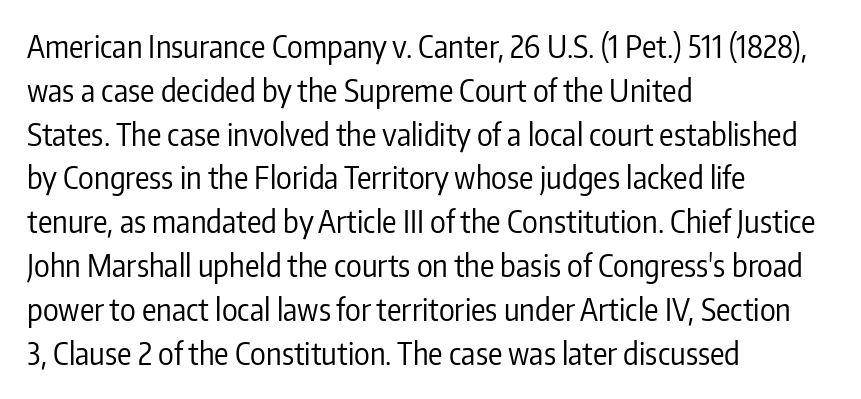
Q: Is the text bold? A: No.
Q: Is the text italic (slanted)? A: No, it is upright.
Q: Is the typeface a serif or a sans-serif typeface? A: Sans-serif.
Q: Is the text underlined? A: No.
Q: How is the paragraph aligned? A: Left-aligned.
Q: Is the spacing between letters normal or unusually wide? A: Normal.
Q: Is the spacing between lines tight, normal or loose? A: Normal.
Q: Width (condensed, normal, or wide)? A: Condensed.
Q: Stroke contrast? A: Low.
Q: x-height? A: Medium.
Q: Monospaced? A: No.
